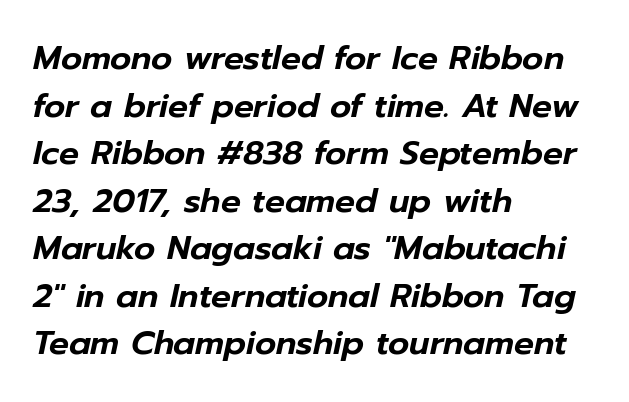
Q: Is the text italic (slanted)? A: Yes, it leans right by about 12 degrees.
Q: Is the text underlined? A: No.
Q: How is the paragraph aligned? A: Left-aligned.
Q: Is the spacing between letters normal or unusually wide? A: Normal.
Q: Is the spacing between lines tight, normal or loose? A: Normal.
Q: Width (condensed, normal, or wide)? A: Normal.
Q: Stroke contrast? A: Low.
Q: x-height? A: Medium.
Q: Monospaced? A: No.
